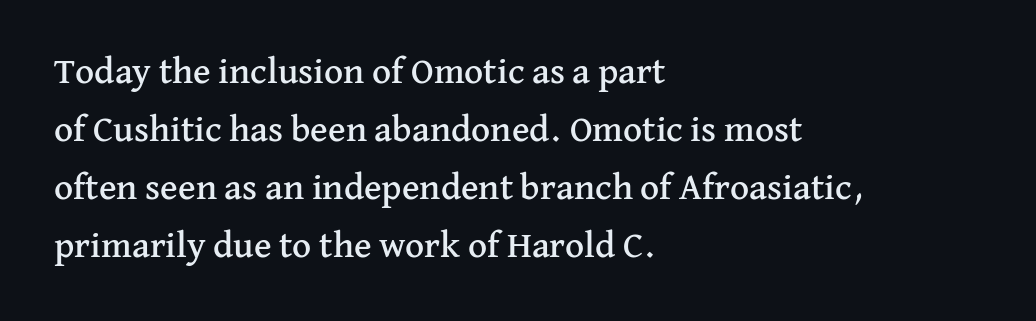
Q: Is the text italic (slanted)? A: No, it is upright.
Q: Is the typeface a serif or a sans-serif typeface? A: Serif.
Q: Is the text underlined? A: No.
Q: How is the paragraph aligned? A: Left-aligned.
Q: Is the spacing between letters normal or unusually wide? A: Normal.
Q: Is the spacing between lines tight, normal or loose? A: Normal.
Q: Width (condensed, normal, or wide)? A: Normal.
Q: Stroke contrast? A: Medium.
Q: x-height? A: Medium.
Q: Monospaced? A: No.
